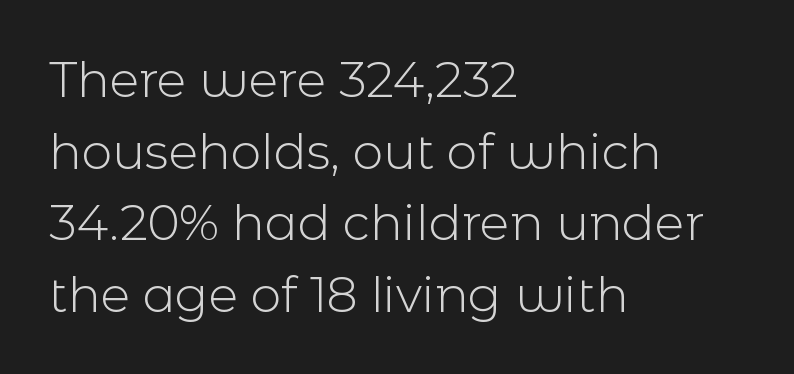
Q: Is the text bold? A: No.
Q: Is the text italic (slanted)? A: No, it is upright.
Q: Is the typeface a serif or a sans-serif typeface? A: Sans-serif.
Q: Is the text underlined? A: No.
Q: How is the paragraph aligned? A: Left-aligned.
Q: Is the spacing between letters normal or unusually wide? A: Normal.
Q: Is the spacing between lines tight, normal or loose? A: Normal.
Q: Width (condensed, normal, or wide)? A: Normal.
Q: x-height? A: Medium.
Q: Monospaced? A: No.
